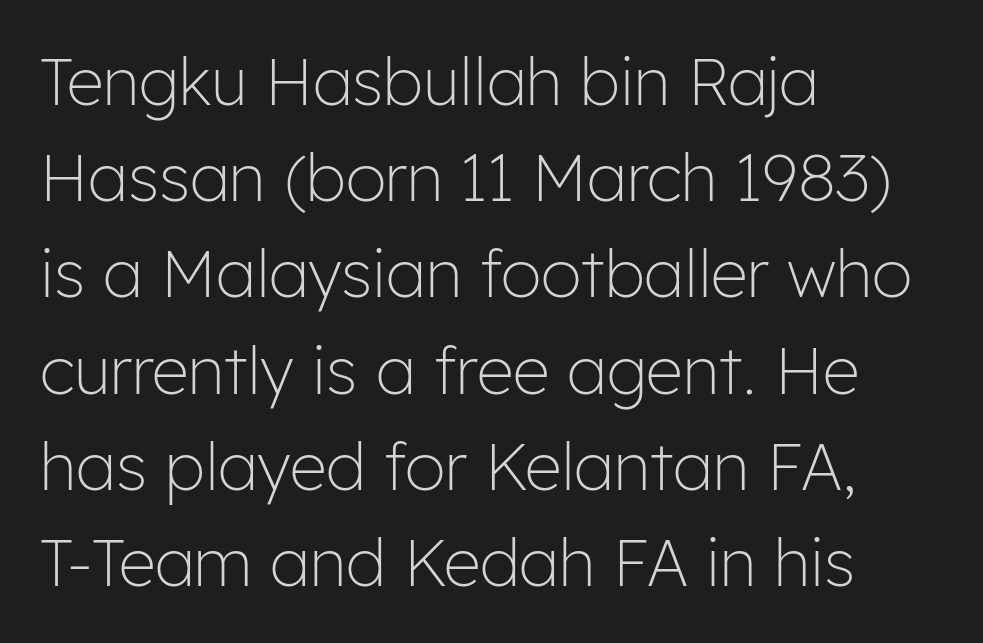
The face used here is proportionally spaced, like ordinary book or web type. A typesetter would label this face a sans. Leading: standard. The letters look calm and open, with moderate or lighter stems. The horizontal fit of the characters is conventional and even. Just letters on the line, the space beneath them empty.
